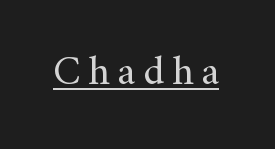
{"serif": "yes", "italic": "no", "bold": "no", "weight": "regular", "width": "normal", "stroke_contrast": "medium", "x_height": "small", "monospaced": "no", "underline": "yes", "glyph_px": 41}
